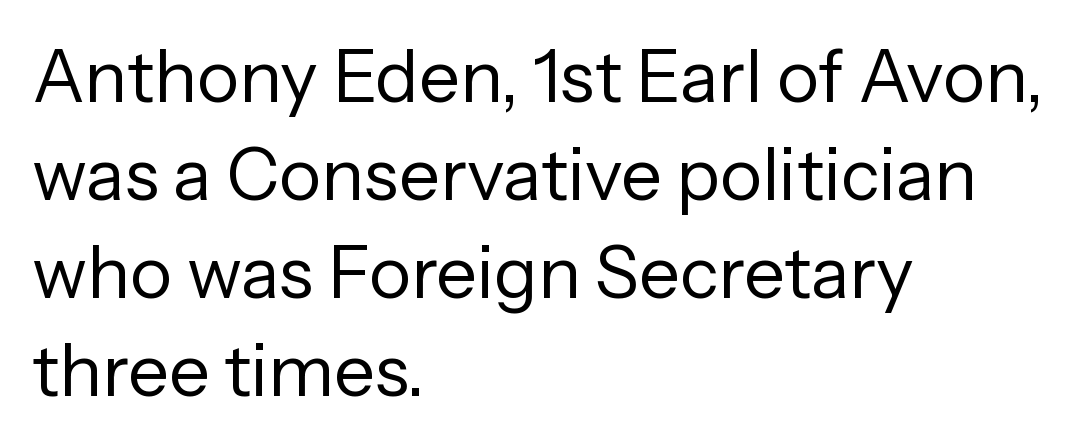
Q: Is the text bold? A: No.
Q: Is the text italic (slanted)? A: No, it is upright.
Q: Is the typeface a serif or a sans-serif typeface? A: Sans-serif.
Q: Is the text underlined? A: No.
Q: How is the paragraph aligned? A: Left-aligned.
Q: Is the spacing between letters normal or unusually wide? A: Normal.
Q: Is the spacing between lines tight, normal or loose? A: Normal.
Q: Width (condensed, normal, or wide)? A: Normal.
Q: Stroke contrast? A: Low.
Q: x-height? A: Medium.
Q: Monospaced? A: No.
